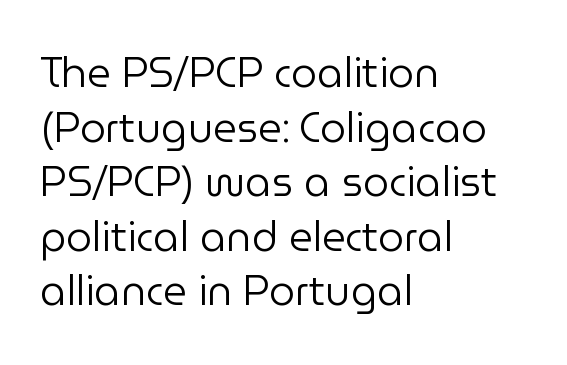
The image shows 41 px regular-weight sans-serif type, upright; set left-aligned, normal line spacing (1.33x), normal letter spacing, not underlined; low stroke contrast and a medium x-height.
